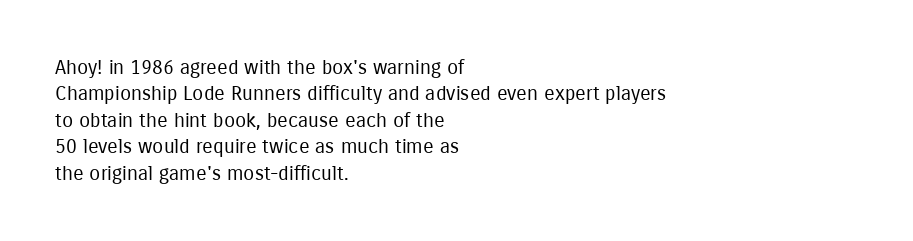
{"italic": "no", "bold": "no", "underline": "no", "align": "left", "line_spacing": "normal", "line_spacing_ratio": 1.32, "letter_spacing": "normal", "letter_spacing_em": 0.0, "glyph_px": 20}
